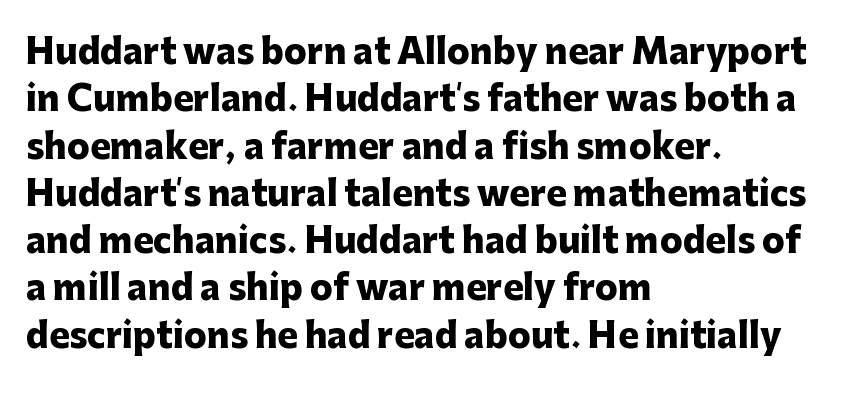
The image shows 34 px heavy sans-serif type, upright; set left-aligned, normal line spacing (1.39x), normal letter spacing, not underlined; low stroke contrast and a medium x-height.
